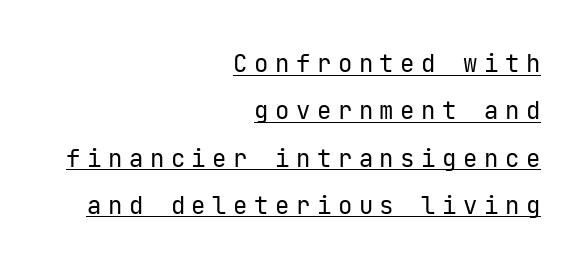
The image shows 24 px text type, upright; set right-aligned, loose line spacing (1.97x), unusually wide letter spacing (+0.27 em), underlined.
